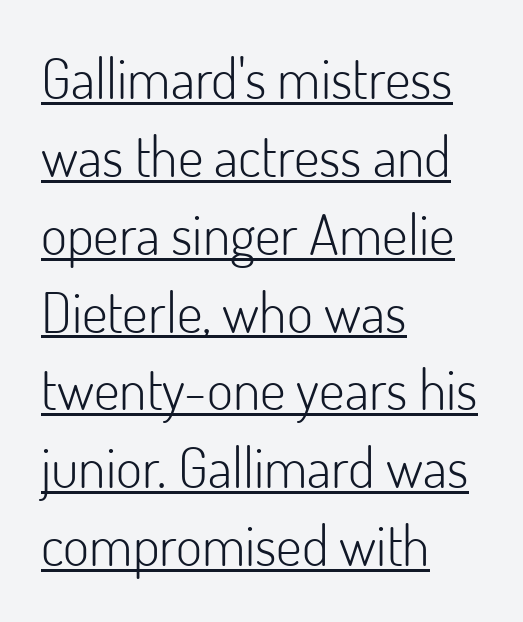
{"serif": "no", "italic": "no", "bold": "no", "weight": "light", "width": "normal", "stroke_contrast": "low", "x_height": "small", "monospaced": "no", "underline": "yes", "align": "left", "line_spacing": "normal", "line_spacing_ratio": 1.39, "letter_spacing": "normal", "letter_spacing_em": 0.0, "glyph_px": 56}
